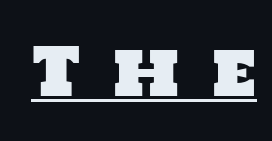
The image shows 66 px sans-serif type; set unusually wide letter spacing (+0.48 em), underlined; low stroke contrast and a large x-height.
